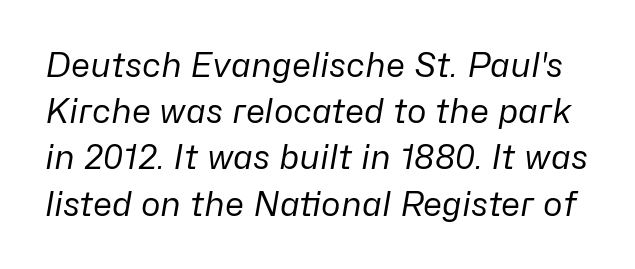
{"italic": "yes", "lean": "right", "slant_degrees": 10, "bold": "no", "weight": "regular", "width": "normal", "stroke_contrast": "low", "x_height": "medium", "monospaced": "no", "underline": "no", "line_spacing": "normal", "line_spacing_ratio": 1.4, "letter_spacing": "normal", "letter_spacing_em": 0.0, "glyph_px": 33}
